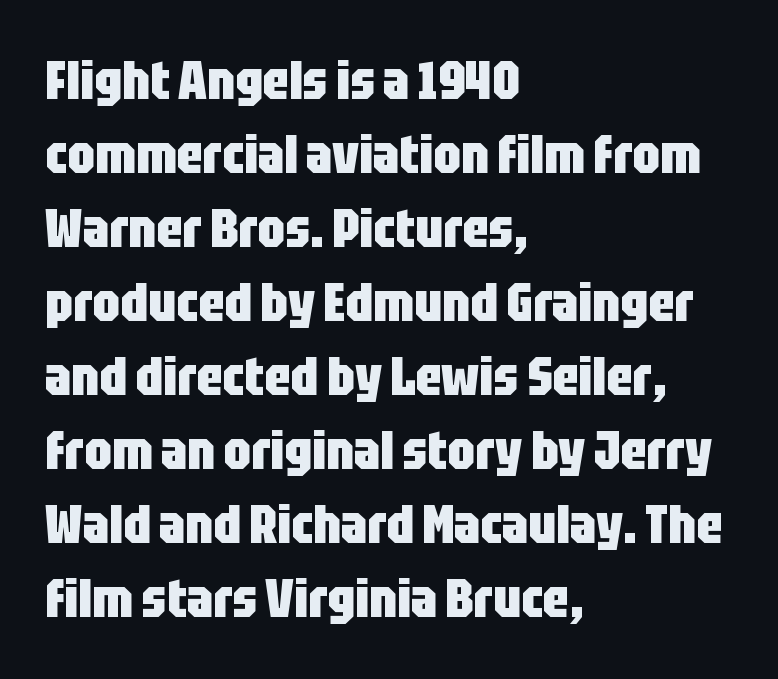
The image shows 54 px heavy, condensed sans-serif type, upright; set left-aligned, normal line spacing (1.37x), normal letter spacing, not underlined; low stroke contrast and a large x-height.
